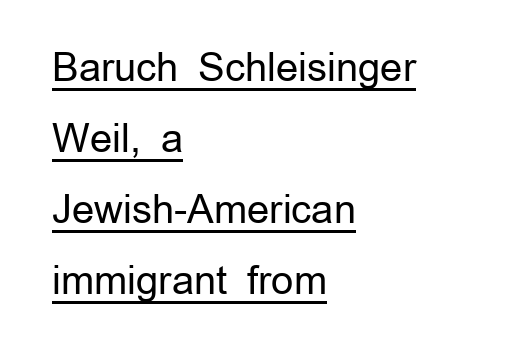
Q: Is the text bold? A: No.
Q: Is the text italic (slanted)? A: No, it is upright.
Q: Is the typeface a serif or a sans-serif typeface? A: Sans-serif.
Q: Is the text underlined? A: Yes.
Q: How is the paragraph aligned? A: Left-aligned.
Q: Is the spacing between letters normal or unusually wide? A: Normal.
Q: Width (condensed, normal, or wide)? A: Normal.
Q: Stroke contrast? A: Low.
Q: x-height? A: Medium.
Q: Monospaced? A: No.
